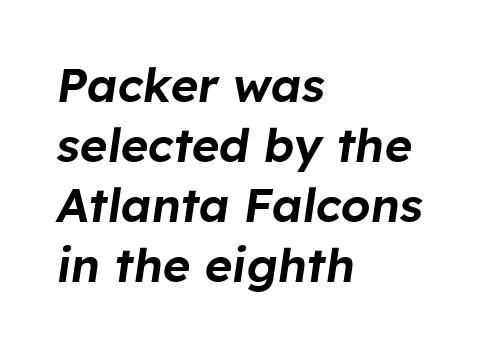
The gap between lines stays unmarked. These lines are rendered in a variable-pitch font. The rendering keeps characters at their native spacing. Tall strokes in this sample are angled rather than plumb. In terms of leading, this rendering sits right in the middle.
